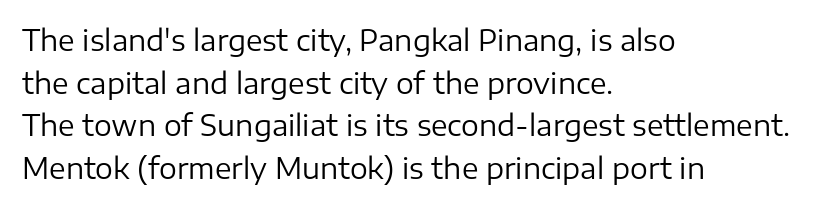
The image shows 28 px regular-weight sans-serif type, upright; set left-aligned, normal line spacing (1.52x), normal letter spacing, not underlined; low stroke contrast and a medium x-height.
